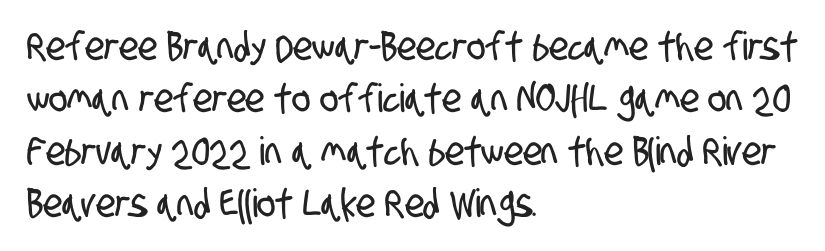
Q: Is the typeface a serif or a sans-serif typeface? A: Sans-serif.
Q: Is the text underlined? A: No.
Q: How is the paragraph aligned? A: Left-aligned.
Q: Is the spacing between letters normal or unusually wide? A: Normal.
Q: Is the spacing between lines tight, normal or loose? A: Normal.
Q: Width (condensed, normal, or wide)? A: Condensed.
Q: Stroke contrast? A: Low.
Q: x-height? A: Large.
Q: Monospaced? A: No.
